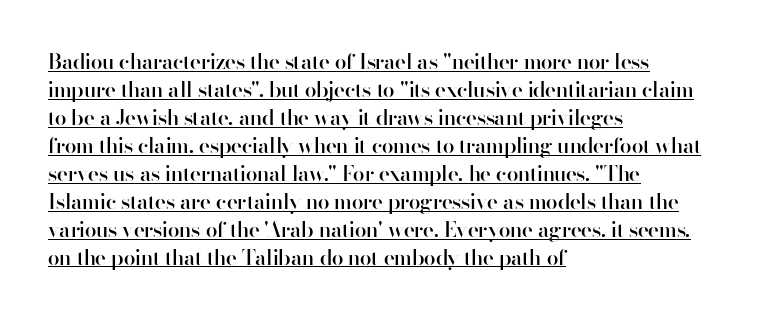
The image shows 21 px text type, upright; set left-aligned, normal line spacing (1.33x), normal letter spacing, underlined.
